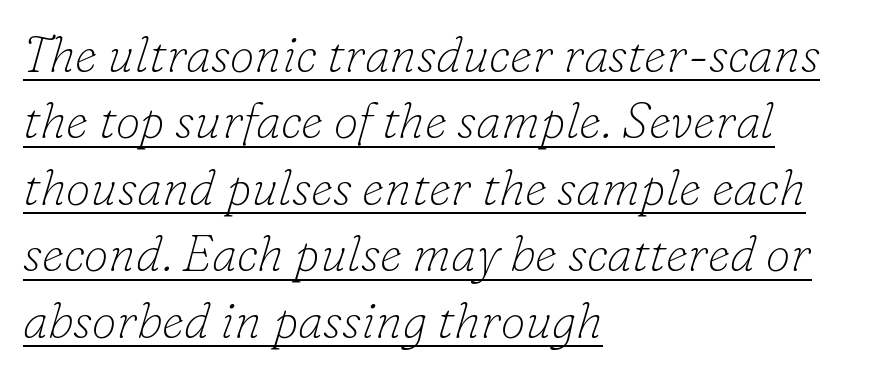
{"serif": "yes", "italic": "yes", "lean": "right", "slant_degrees": 16, "bold": "no", "weight": "thin", "width": "normal", "stroke_contrast": "low", "x_height": "small", "monospaced": "no", "underline": "yes", "align": "left", "line_spacing": "normal", "line_spacing_ratio": 1.33, "letter_spacing": "normal", "letter_spacing_em": 0.0, "glyph_px": 50}
